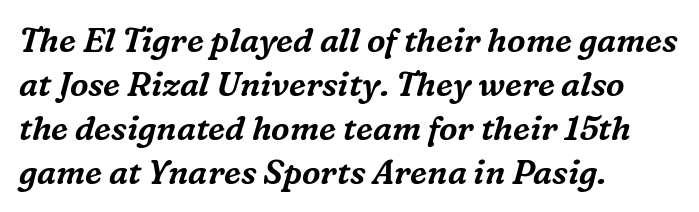
The image shows 33 px serif type, italic (leaning right); set left-aligned, normal line spacing (1.33x), normal letter spacing, not underlined; medium stroke contrast and a medium x-height.
